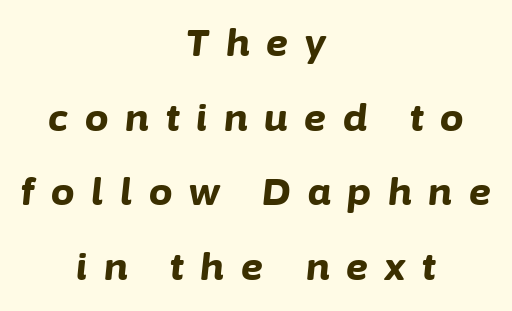
Q: Is the text bold? A: Yes.
Q: Is the text italic (slanted)? A: Yes, it leans right by about 6 degrees.
Q: Is the text underlined? A: No.
Q: How is the paragraph aligned? A: Centered.
Q: Is the spacing between letters normal or unusually wide? A: Unusually wide.
Q: Is the spacing between lines tight, normal or loose? A: Loose.
Q: Width (condensed, normal, or wide)? A: Normal.
Q: Stroke contrast? A: Low.
Q: x-height? A: Medium.
Q: Monospaced? A: No.
